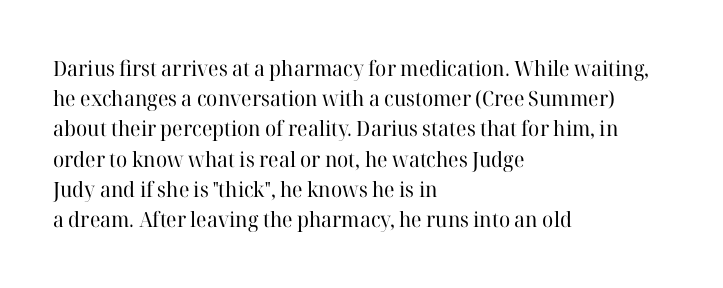
Regarding leading, the lines here are spaced in the standard way. Underline: absent. A classic flush-left, rag-right setting is used for this passage. Every character sits straight up, as roman type does.
